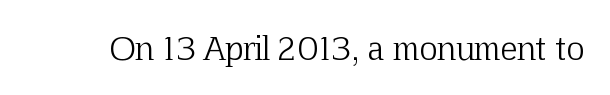
{"serif": "yes", "italic": "no", "bold": "no", "weight": "light", "width": "normal", "stroke_contrast": "low", "x_height": "medium", "monospaced": "no", "underline": "no", "letter_spacing": "normal", "letter_spacing_em": 0.0, "glyph_px": 31}
